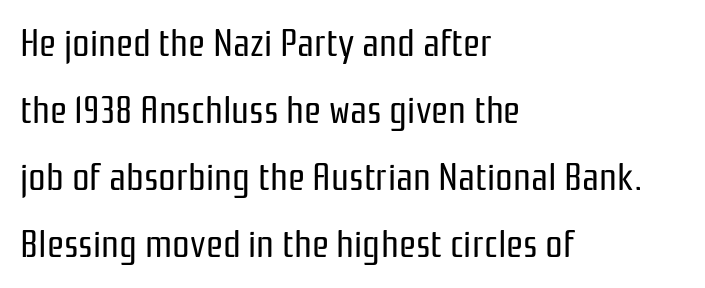
The image shows 39 px regular-weight, condensed sans-serif type, upright; set left-aligned, line spacing 1.72x, normal letter spacing, not underlined; low stroke contrast and a medium x-height.
